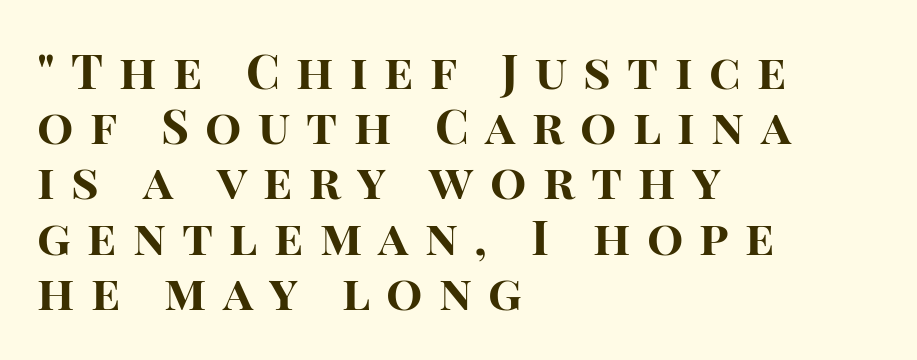
The image shows 48 px bold sans-serif type, upright; set left-aligned, tight line spacing (1.15x), unusually wide letter spacing (+0.34 em), not underlined; high stroke contrast and a large x-height.
